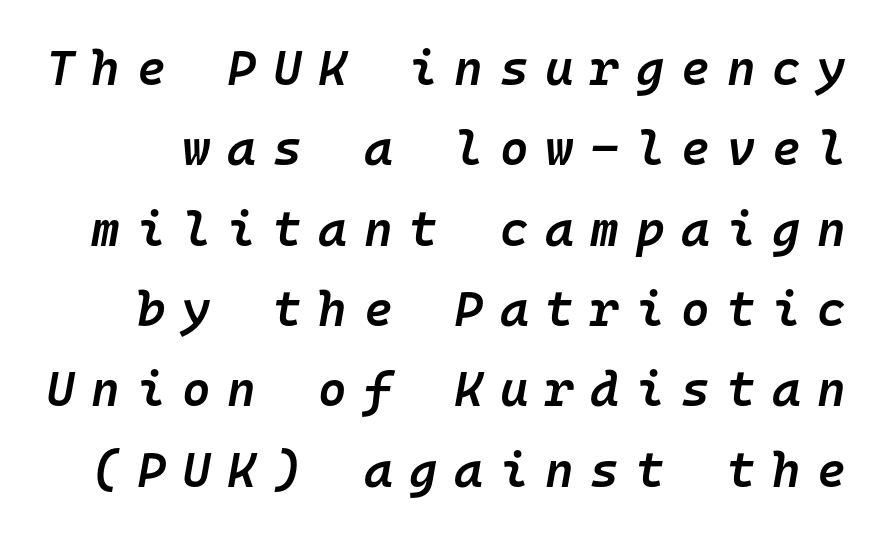
The image shows 49 px semibold type, italic (leaning right), monospaced; set normal line spacing (1.64x), unusually wide letter spacing (+0.34 em), not underlined; low stroke contrast and a medium x-height.
